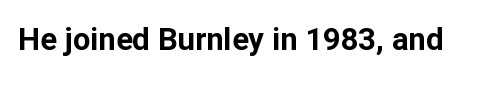
Q: Is the text bold? A: Yes.
Q: Is the text italic (slanted)? A: No, it is upright.
Q: Is the typeface a serif or a sans-serif typeface? A: Sans-serif.
Q: Is the text underlined? A: No.
Q: Is the spacing between letters normal or unusually wide? A: Normal.
Q: Width (condensed, normal, or wide)? A: Normal.
Q: Stroke contrast? A: Low.
Q: x-height? A: Medium.
Q: Monospaced? A: No.
